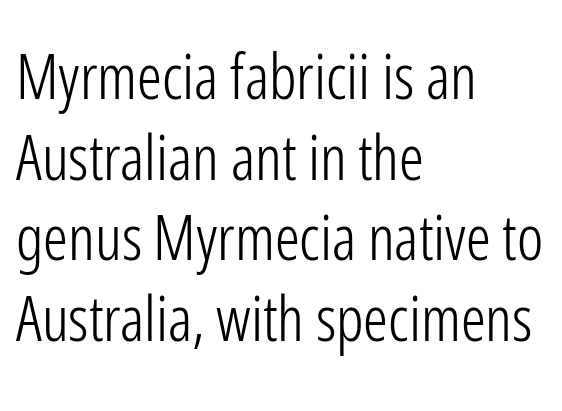
Q: Is the text bold? A: No.
Q: Is the text italic (slanted)? A: No, it is upright.
Q: Is the typeface a serif or a sans-serif typeface? A: Sans-serif.
Q: Is the text underlined? A: No.
Q: How is the paragraph aligned? A: Left-aligned.
Q: Is the spacing between letters normal or unusually wide? A: Normal.
Q: Is the spacing between lines tight, normal or loose? A: Normal.
Q: Width (condensed, normal, or wide)? A: Condensed.
Q: Stroke contrast? A: Low.
Q: x-height? A: Medium.
Q: Monospaced? A: No.
